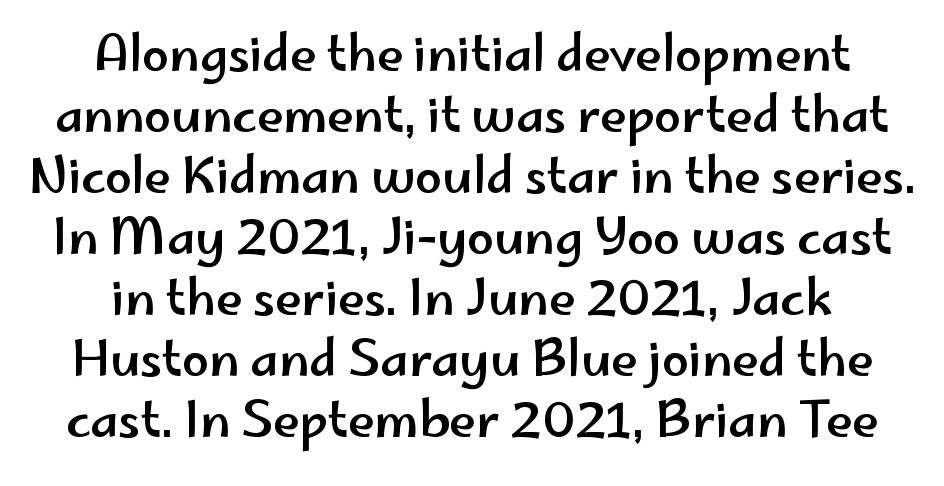
Compared with typical body copy, the letter spacing here is the same. Upright lettering throughout. Varying glyph widths throughout — classic text-font behaviour. Is the block centered? Yes — each line is placed symmetrically about the middle. Rule under the text: the space is simply empty. This block has exactly the height ordinary leading produces.
